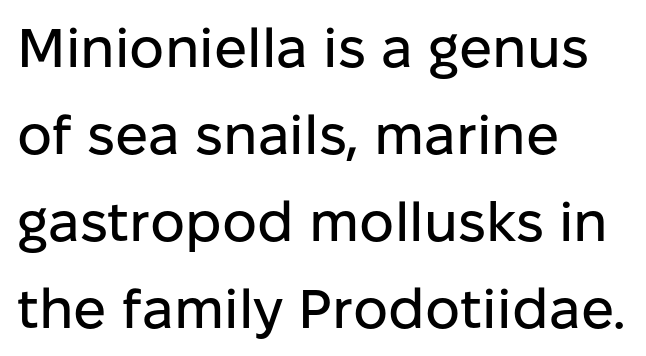
Q: Is the text italic (slanted)? A: No, it is upright.
Q: Is the typeface a serif or a sans-serif typeface? A: Sans-serif.
Q: Is the text underlined? A: No.
Q: How is the paragraph aligned? A: Left-aligned.
Q: Is the spacing between letters normal or unusually wide? A: Normal.
Q: Is the spacing between lines tight, normal or loose? A: Normal.
Q: Width (condensed, normal, or wide)? A: Normal.
Q: Stroke contrast? A: Low.
Q: x-height? A: Medium.
Q: Monospaced? A: No.
